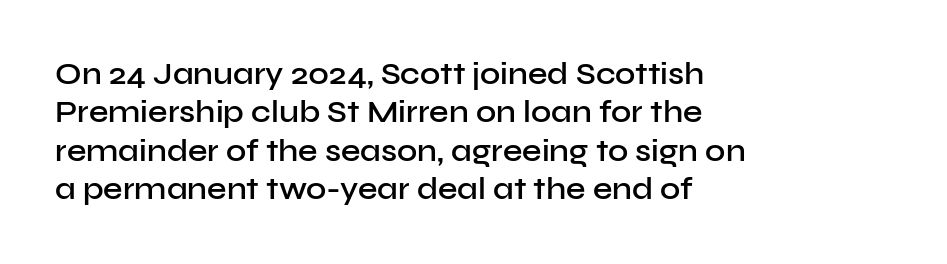
The image shows 31 px semibold sans-serif type, upright; set left-aligned, line spacing 1.24x, normal letter spacing, not underlined; low stroke contrast and a medium x-height.
